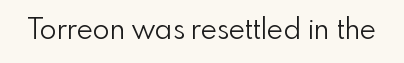
Unmarked baselines from the first word to the last. Posture: vertical. Look at the bottom of the vertical strokes: they stop flat, with no serifs. The font sits on the lighter half of the weight spectrum, regular included. This rendering leaves character spacing at its baseline value.
